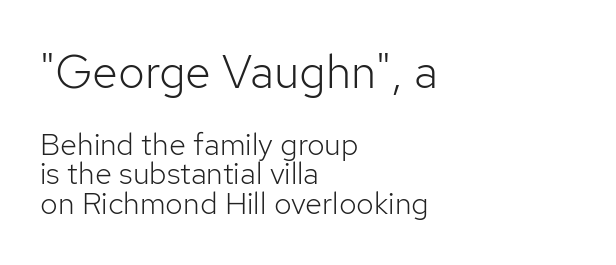
Q: Is the text bold? A: No.
Q: Is the text italic (slanted)? A: No, it is upright.
Q: Is the typeface a serif or a sans-serif typeface? A: Sans-serif.
Q: Is the text underlined? A: No.
Q: How is the paragraph aligned? A: Left-aligned.
Q: Is the spacing between letters normal or unusually wide? A: Normal.
Q: Is the spacing between lines tight, normal or loose? A: Tight.
Q: Which block of text is set in a larger size, the first (top) or the second (bottom)? A: The first (top) one.
Q: Width (condensed, normal, or wide)? A: Normal.
Q: Stroke contrast? A: Low.
Q: x-height? A: Medium.
Q: Monospaced? A: No.
